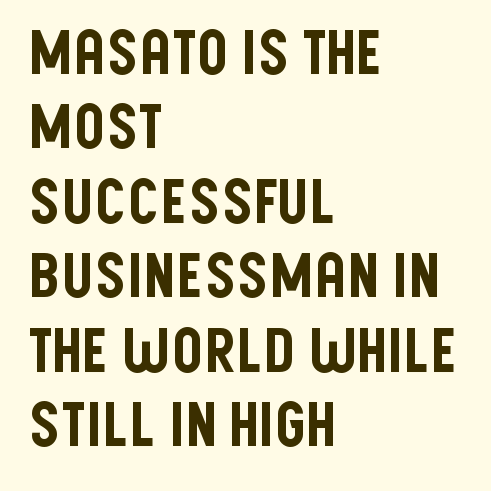
When letters stand straight like this, we call the style roman or upright. The typesetter chose a ragged-right arrangement here. In terms of letterspacing, this is plain default setting. The area under the type is left untouched. Each letter's strokes conclude bluntly, with no projecting serifs. Do the characters align in a grid? No, the font is proportional.
